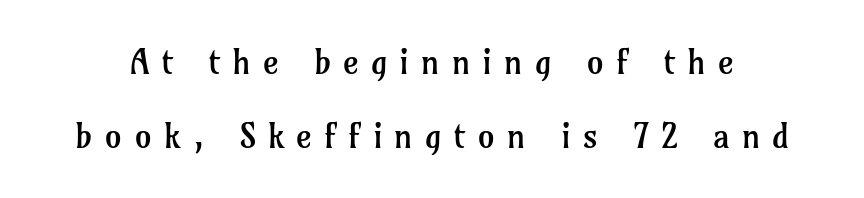
{"serif": "yes", "italic": "no", "bold": "no", "weight": "regular", "width": "normal", "stroke_contrast": "low", "x_height": "medium", "monospaced": "no", "underline": "no", "line_spacing": "loose", "line_spacing_ratio": 2.18, "letter_spacing": "wide", "letter_spacing_em": 0.35, "glyph_px": 34}
